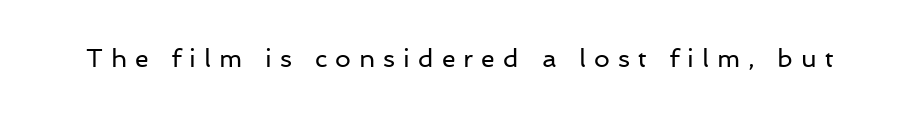
The image shows 25 px text type, upright; set unusually wide letter spacing (+0.32 em), not underlined.
